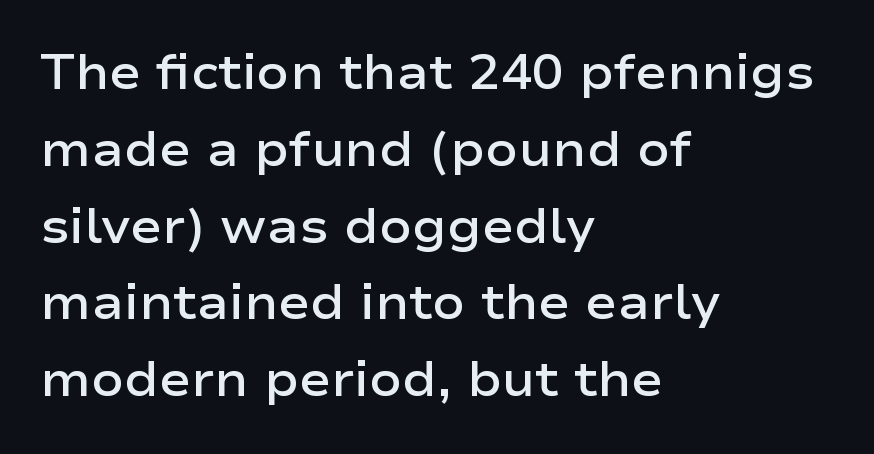
The image shows 48 px semibold, wide sans-serif type, upright; set left-aligned, normal line spacing (1.6x), normal letter spacing, not underlined; low stroke contrast and a medium x-height.
